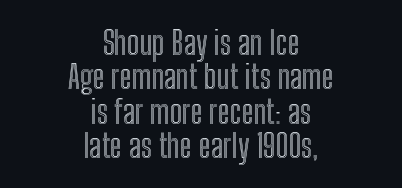
{"italic": "no", "width": "condensed", "x_height": "medium", "monospaced": "no", "underline": "no", "align": "center", "line_spacing": "tight", "line_spacing_ratio": 1.04, "letter_spacing": "normal", "letter_spacing_em": 0.0, "glyph_px": 33}
